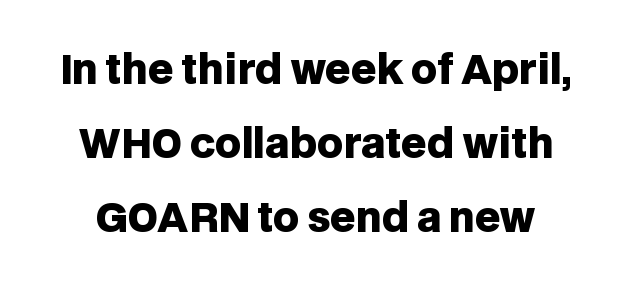
Q: Is the text bold? A: Yes.
Q: Is the text italic (slanted)? A: No, it is upright.
Q: Is the typeface a serif or a sans-serif typeface? A: Sans-serif.
Q: Is the text underlined? A: No.
Q: Is the spacing between letters normal or unusually wide? A: Normal.
Q: Width (condensed, normal, or wide)? A: Normal.
Q: Stroke contrast? A: Low.
Q: x-height? A: Large.
Q: Monospaced? A: No.
